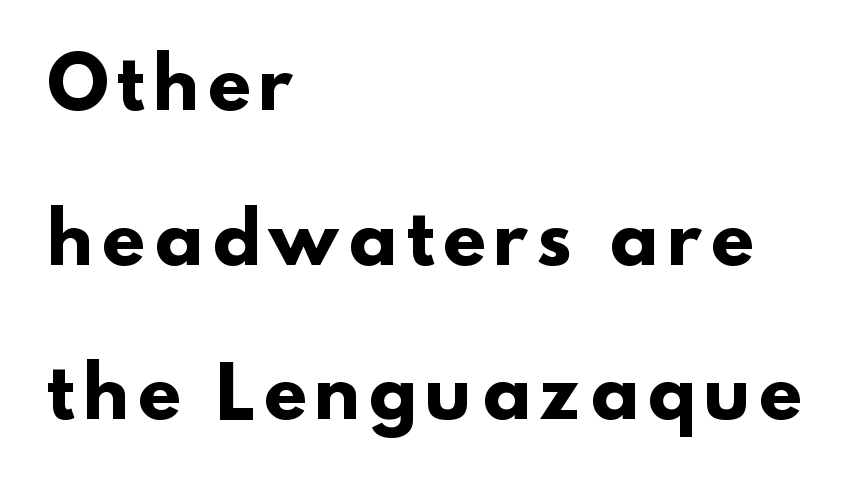
Q: Is the text bold? A: Yes.
Q: Is the typeface a serif or a sans-serif typeface? A: Sans-serif.
Q: Is the text underlined? A: No.
Q: How is the paragraph aligned? A: Left-aligned.
Q: Is the spacing between lines tight, normal or loose? A: Loose.
Q: Width (condensed, normal, or wide)? A: Normal.
Q: Stroke contrast? A: Low.
Q: x-height? A: Small.
Q: Monospaced? A: No.
